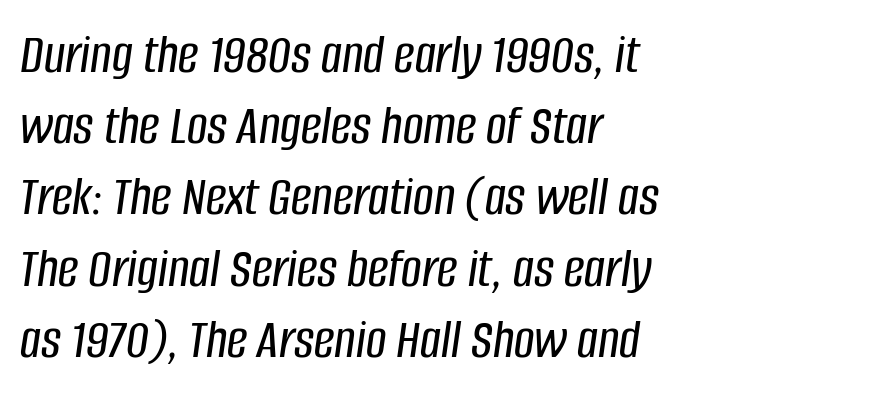
The image shows 57 px condensed type, italic (leaning right); set left-aligned, normal line spacing (1.25x), normal letter spacing, not underlined; low stroke contrast and a large x-height.
